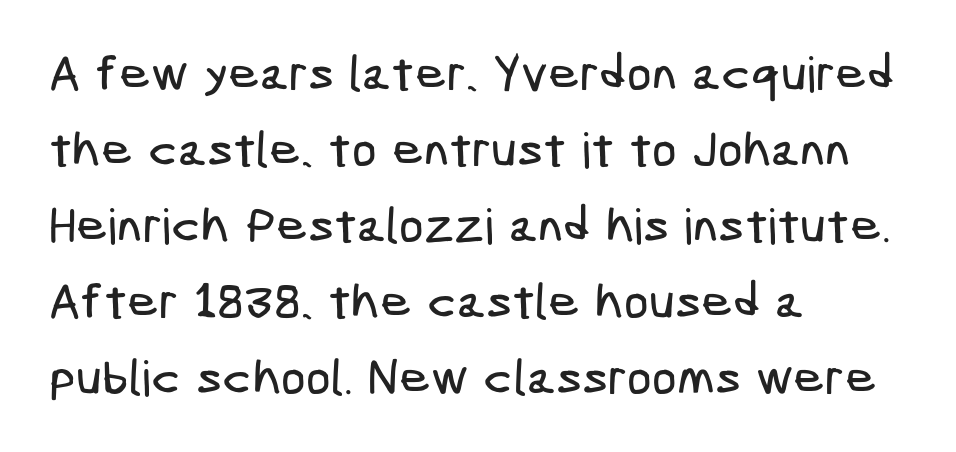
The image shows 49 px condensed sans-serif type; set left-aligned, normal line spacing (1.55x), normal letter spacing, not underlined; low stroke contrast and a medium x-height.
